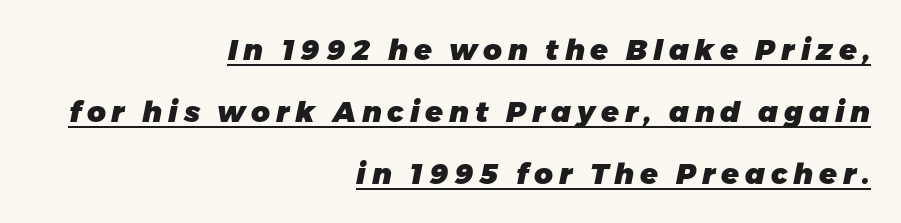
Q: Is the text bold? A: Yes.
Q: Is the text italic (slanted)? A: Yes, it leans right by about 11 degrees.
Q: Is the text underlined? A: Yes.
Q: How is the paragraph aligned? A: Right-aligned.
Q: Is the spacing between letters normal or unusually wide? A: Unusually wide.
Q: Is the spacing between lines tight, normal or loose? A: Loose.
Q: Width (condensed, normal, or wide)? A: Normal.
Q: Stroke contrast? A: Low.
Q: x-height? A: Medium.
Q: Monospaced? A: No.
